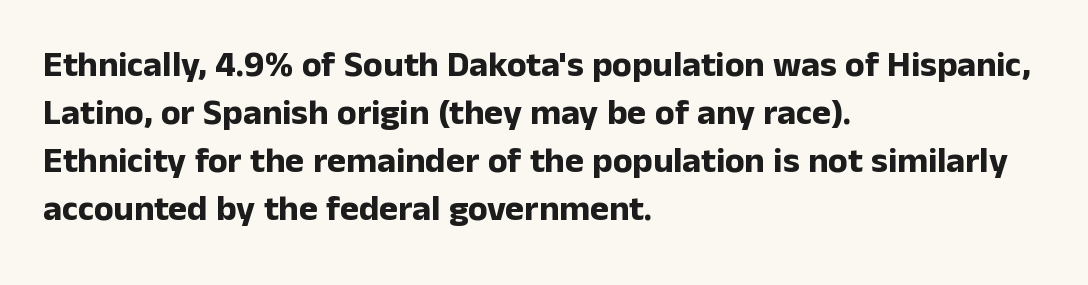
{"serif": "no", "italic": "no", "bold": "yes", "weight": "bold", "width": "normal", "stroke_contrast": "low", "x_height": "medium", "monospaced": "no", "underline": "no", "align": "left", "line_spacing": "normal", "line_spacing_ratio": 1.33, "letter_spacing": "normal", "letter_spacing_em": 0.0, "glyph_px": 36}
